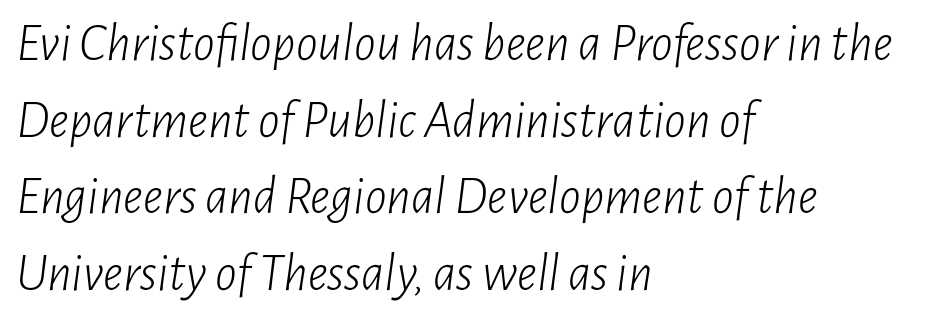
Q: Is the text bold? A: No.
Q: Is the text italic (slanted)? A: Yes, it leans right by about 7 degrees.
Q: Is the text underlined? A: No.
Q: How is the paragraph aligned? A: Left-aligned.
Q: Is the spacing between letters normal or unusually wide? A: Normal.
Q: Is the spacing between lines tight, normal or loose? A: Normal.
Q: Width (condensed, normal, or wide)? A: Condensed.
Q: Stroke contrast? A: Low.
Q: x-height? A: Medium.
Q: Monospaced? A: No.
